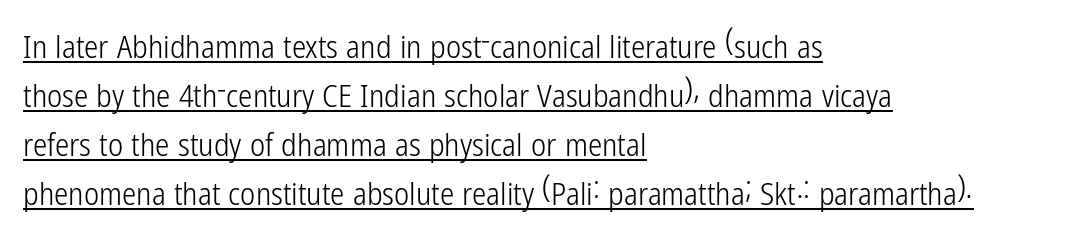
Q: Is the text bold? A: No.
Q: Is the text italic (slanted)? A: No, it is upright.
Q: Is the typeface a serif or a sans-serif typeface? A: Sans-serif.
Q: Is the text underlined? A: Yes.
Q: How is the paragraph aligned? A: Left-aligned.
Q: Is the spacing between letters normal or unusually wide? A: Normal.
Q: Is the spacing between lines tight, normal or loose? A: Normal.
Q: Width (condensed, normal, or wide)? A: Condensed.
Q: Stroke contrast? A: Low.
Q: x-height? A: Medium.
Q: Monospaced? A: No.
